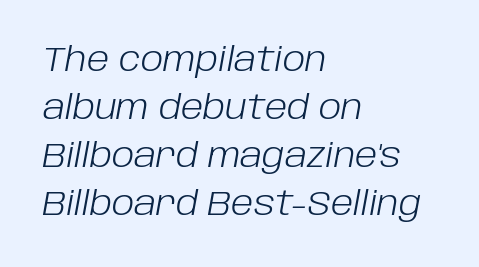
{"italic": "yes", "lean": "right", "slant_degrees": 10, "bold": "no", "weight": "light", "width": "normal", "stroke_contrast": "low", "x_height": "large", "monospaced": "no", "underline": "no", "align": "left", "line_spacing": "normal", "line_spacing_ratio": 1.41, "letter_spacing": "normal", "letter_spacing_em": 0.0, "glyph_px": 34}
